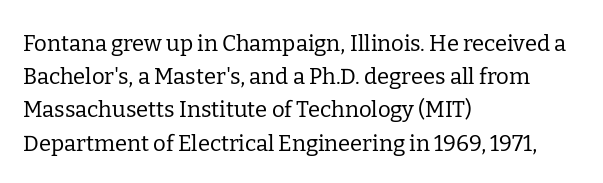
The image shows 22 px text type, upright; set left-aligned, normal line spacing (1.51x), normal letter spacing, not underlined.
